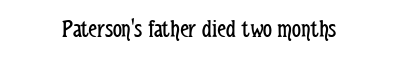
Q: Is the text bold? A: No.
Q: Is the text italic (slanted)? A: No, it is upright.
Q: Is the text underlined? A: No.
Q: Is the spacing between letters normal or unusually wide? A: Normal.
